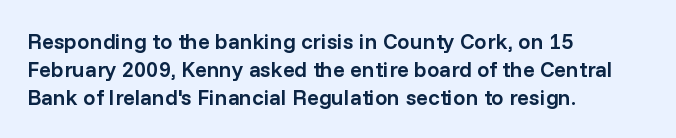
{"italic": "no", "bold": "semi", "underline": "no", "align": "left", "line_spacing": "normal", "line_spacing_ratio": 1.27, "letter_spacing": "normal", "letter_spacing_em": 0.0, "glyph_px": 22}
